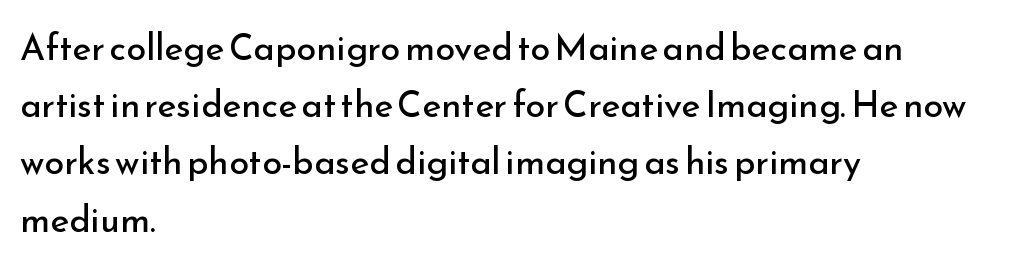
Q: Is the text bold? A: No.
Q: Is the text italic (slanted)? A: No, it is upright.
Q: Is the typeface a serif or a sans-serif typeface? A: Sans-serif.
Q: Is the text underlined? A: No.
Q: How is the paragraph aligned? A: Left-aligned.
Q: Is the spacing between letters normal or unusually wide? A: Normal.
Q: Is the spacing between lines tight, normal or loose? A: Normal.
Q: Width (condensed, normal, or wide)? A: Normal.
Q: Stroke contrast? A: Low.
Q: x-height? A: Small.
Q: Monospaced? A: No.
